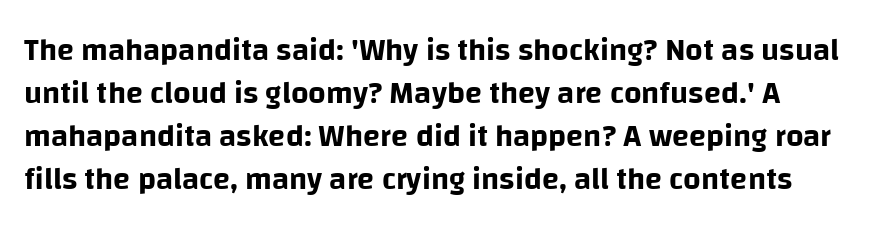
The image shows 31 px sans-serif type, upright; set normal line spacing (1.39x), normal letter spacing, not underlined; low stroke contrast and a large x-height.
